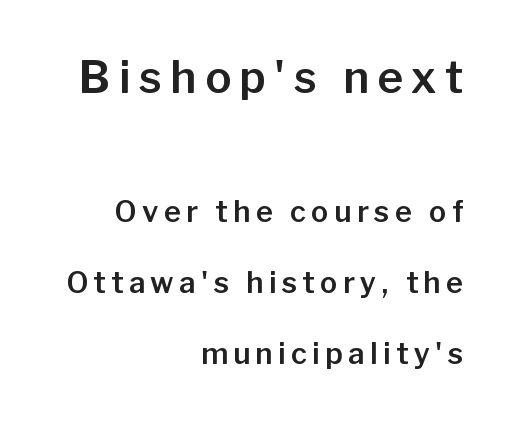
The image shows 44 px sans-serif type, upright; set right-aligned, loose line spacing (2.45x), not underlined; the first (top) block is 1.52x larger; low stroke contrast and a medium x-height.
